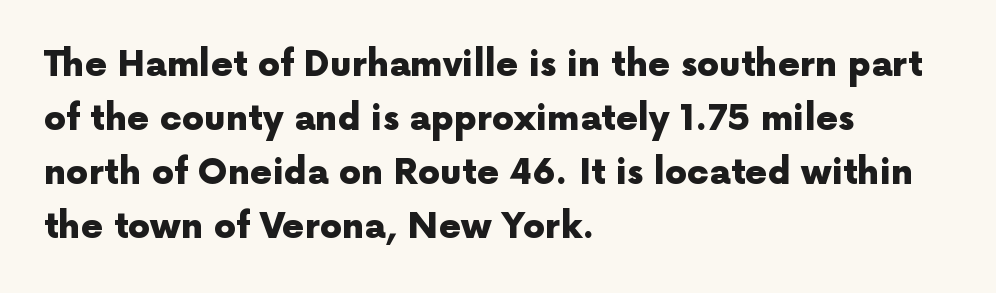
{"serif": "no", "italic": "no", "bold": "yes", "weight": "heavy", "width": "normal", "x_height": "medium", "monospaced": "no", "underline": "no", "align": "left", "line_spacing": "normal", "line_spacing_ratio": 1.54, "letter_spacing": "normal", "letter_spacing_em": 0.0, "glyph_px": 35}
